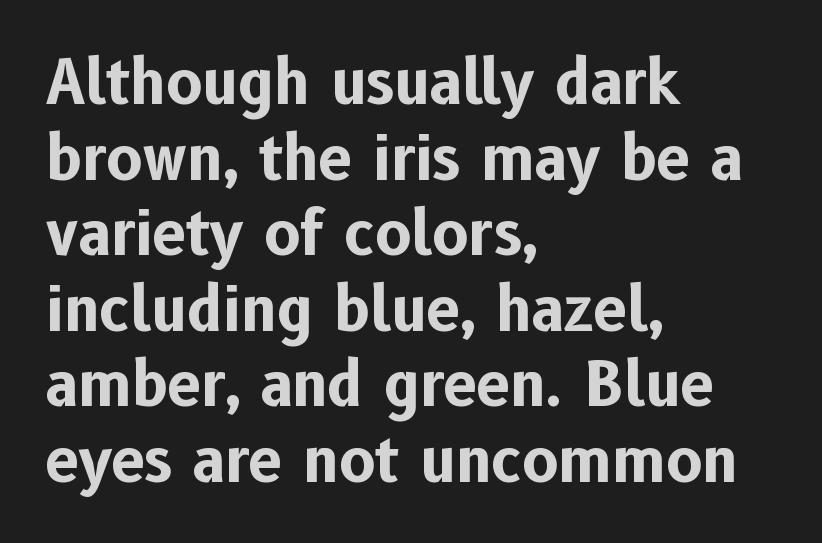
Q: Is the text bold? A: Yes.
Q: Is the text italic (slanted)? A: No, it is upright.
Q: Is the typeface a serif or a sans-serif typeface? A: Sans-serif.
Q: Is the text underlined? A: No.
Q: How is the paragraph aligned? A: Left-aligned.
Q: Is the spacing between letters normal or unusually wide? A: Normal.
Q: Is the spacing between lines tight, normal or loose? A: Normal.
Q: Width (condensed, normal, or wide)? A: Normal.
Q: Stroke contrast? A: Low.
Q: x-height? A: Medium.
Q: Monospaced? A: No.
